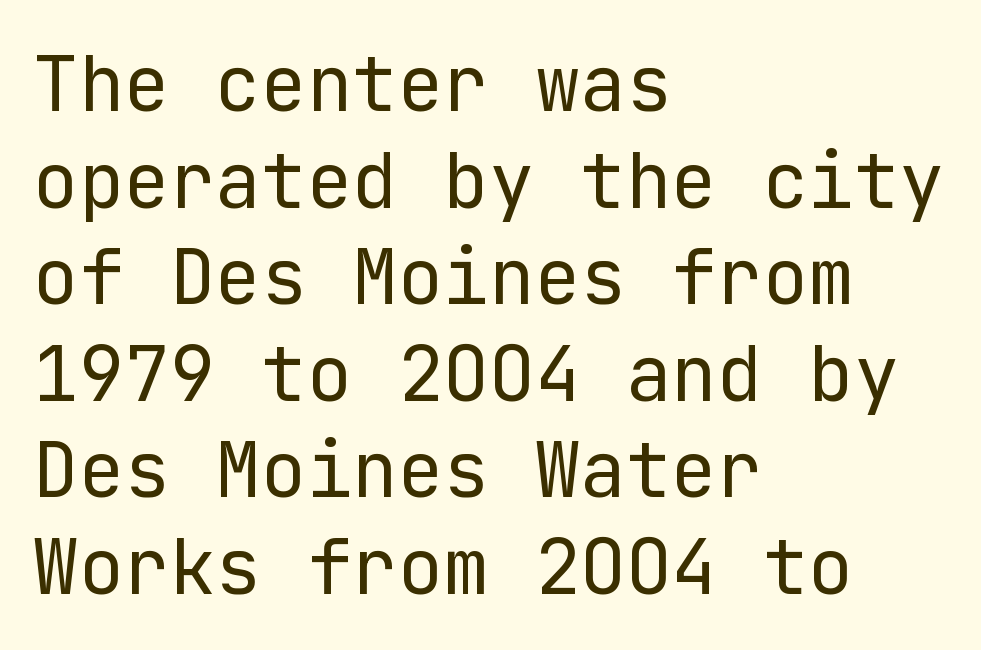
This sample uses a sans-serif face. The glyphs are unaccompanied by any horizontal stroke below them. Is there any slant? The stems are plumb. Spacing between characters is what you'd get straight out of the box. Is the type heavy? It reads as light-to-regular instead.
